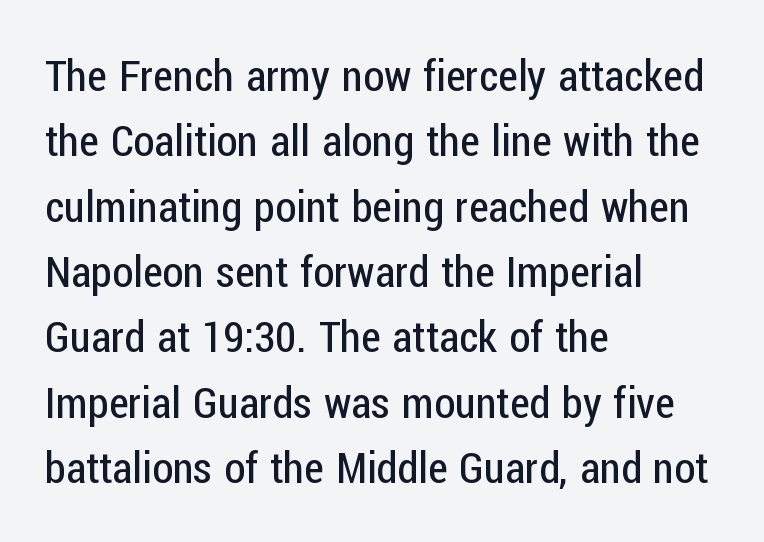
Q: Is the text bold? A: No.
Q: Is the text italic (slanted)? A: No, it is upright.
Q: Is the typeface a serif or a sans-serif typeface? A: Sans-serif.
Q: Is the text underlined? A: No.
Q: How is the paragraph aligned? A: Left-aligned.
Q: Is the spacing between letters normal or unusually wide? A: Normal.
Q: Is the spacing between lines tight, normal or loose? A: Normal.
Q: Width (condensed, normal, or wide)? A: Condensed.
Q: Stroke contrast? A: Low.
Q: x-height? A: Medium.
Q: Monospaced? A: No.
